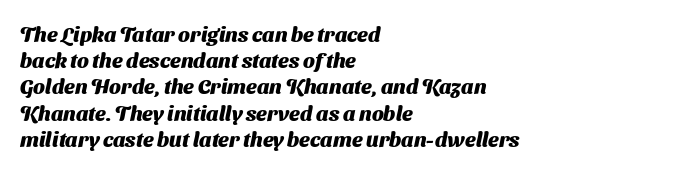
In CSS terms this would be text-align: left. Here the glyphs are tracked normally, forming tight word shapes. The zone under the glyphs is completely vacant. How would I describe the line gaps? Plain and ordinary. On the weight axis this lands at bold, roughly 700.
